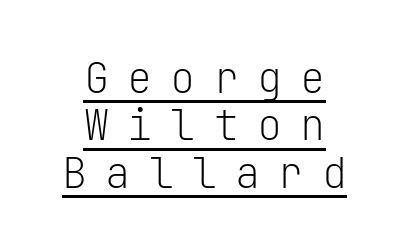
You could count columns in this text — the font is strictly monospaced. Spacing between characters has been opened up far beyond the box default. Like a heading marked for emphasis, these lines bear an underscore. The typeface chosen for these lines omits serifs. The strokes are not fattened; the text isn't bold. The axis of the letterforms is exactly vertical.
